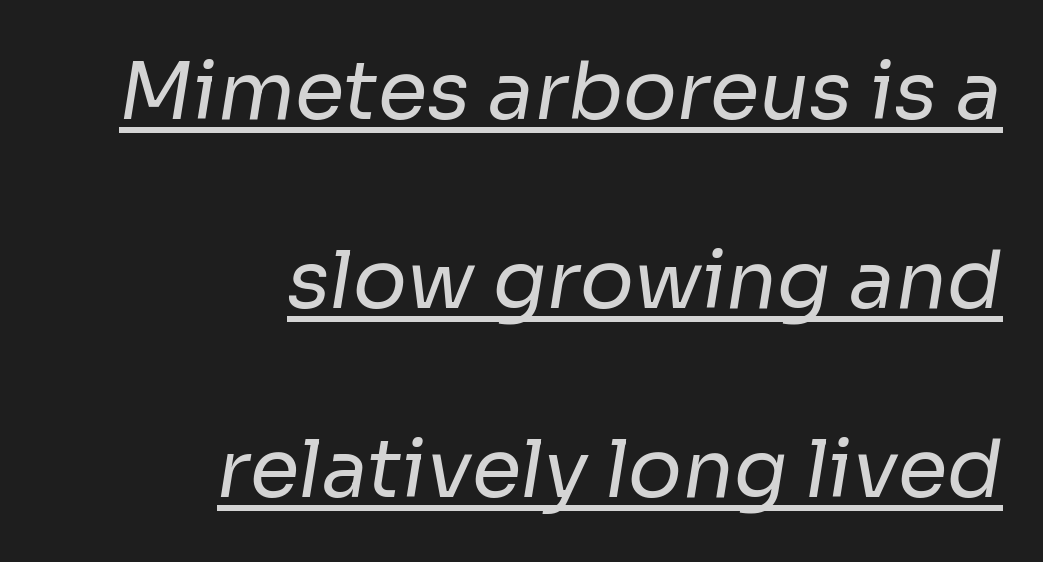
Horizontal bands of white between lines are thick stripes. Stems here are at most as thick as an everyday book face. A student would call this right alignment; a typographer would say flush right, rag left. Is this a sans? Yes — the strokes have no serifs.
